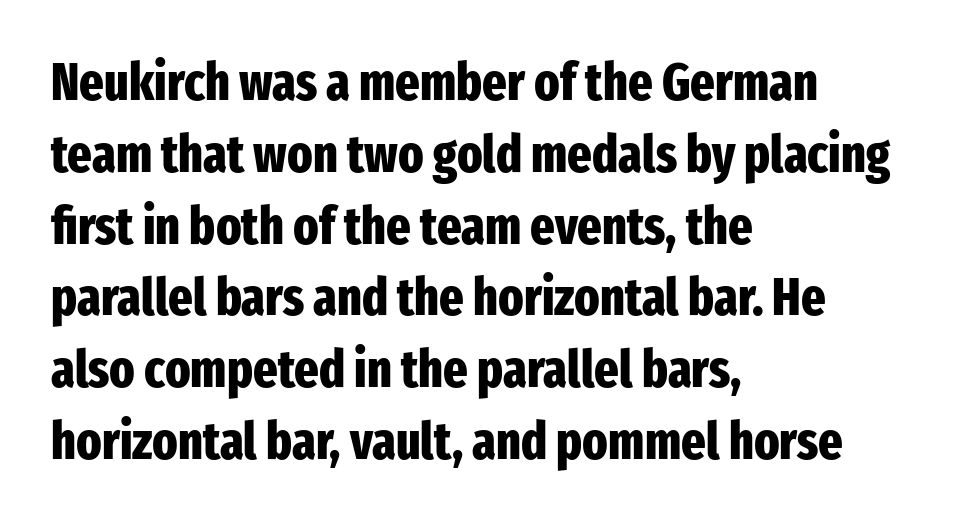
Q: Is the text bold? A: Yes.
Q: Is the text italic (slanted)? A: No, it is upright.
Q: Is the typeface a serif or a sans-serif typeface? A: Sans-serif.
Q: Is the text underlined? A: No.
Q: How is the paragraph aligned? A: Left-aligned.
Q: Is the spacing between letters normal or unusually wide? A: Normal.
Q: Is the spacing between lines tight, normal or loose? A: Normal.
Q: Width (condensed, normal, or wide)? A: Condensed.
Q: Stroke contrast? A: Low.
Q: x-height? A: Medium.
Q: Monospaced? A: No.
